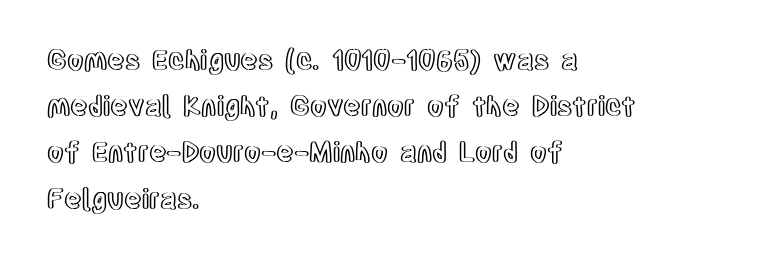
{"italic": "no", "underline": "no", "align": "left", "line_spacing_ratio": 1.71, "letter_spacing": "normal", "letter_spacing_em": 0.0, "glyph_px": 27}
